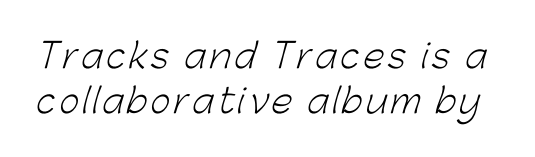
The image shows 34 px light sans-serif type; set normal line spacing (1.33x), not underlined; low stroke contrast and a medium x-height.
